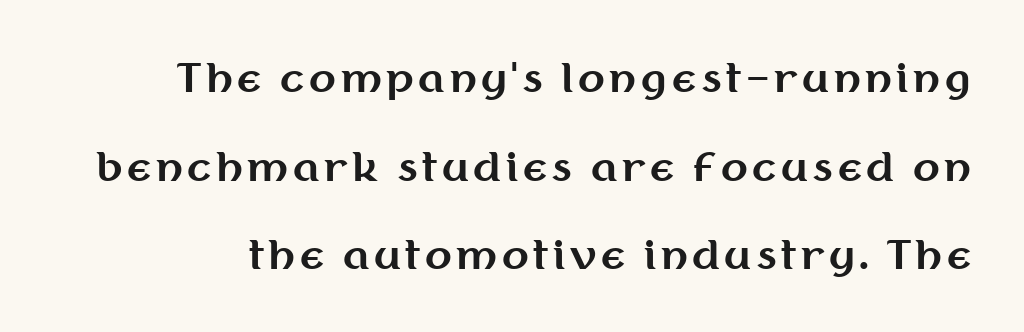
{"serif": "no", "italic": "no", "bold": "yes", "weight": "bold", "width": "normal", "stroke_contrast": "medium", "x_height": "medium", "monospaced": "no", "underline": "no", "line_spacing": "loose", "line_spacing_ratio": 2.27, "glyph_px": 39}
